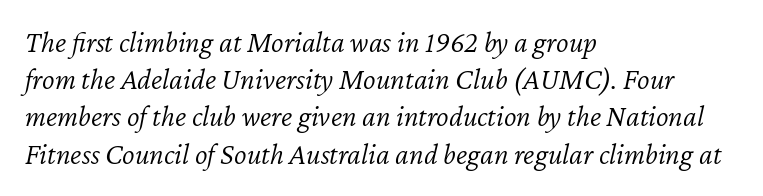
The image shows 30 px light type, italic (leaning right); set left-aligned, line spacing 1.24x, normal letter spacing, not underlined; low stroke contrast and a medium x-height.
